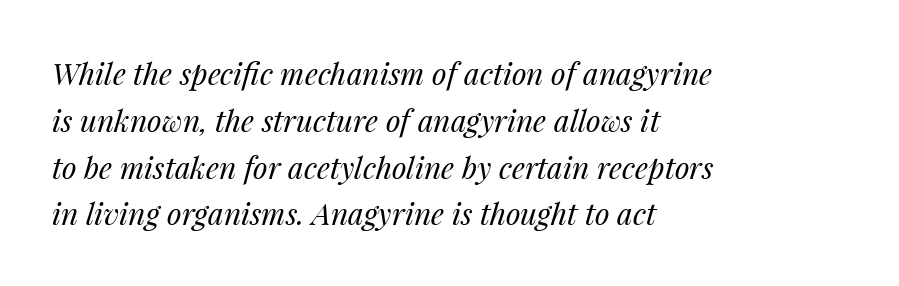
{"italic": "yes", "lean": "right", "slant_degrees": 14, "bold": "no", "weight": "regular", "width": "normal", "stroke_contrast": "medium", "x_height": "medium", "monospaced": "no", "underline": "no", "align": "left", "line_spacing": "normal", "line_spacing_ratio": 1.56, "letter_spacing": "normal", "letter_spacing_em": 0.0, "glyph_px": 30}
